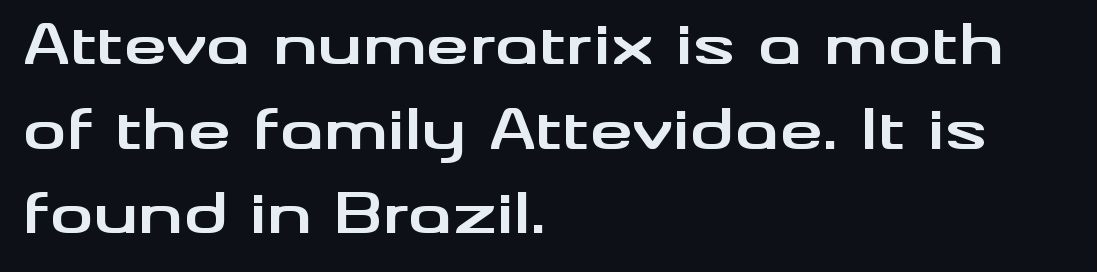
Honestly, the row spacing looks completely unremarkable. Quick note: underline off. These lines are rendered in a variable-pitch font. Notice how the passage keeps a crisp vertical edge on the left only. Is the letter spacing exaggerated? No — it looks like the ordinary default.
